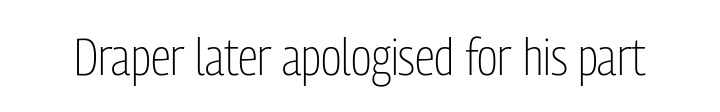
Q: Is the text bold? A: No.
Q: Is the text italic (slanted)? A: No, it is upright.
Q: Is the typeface a serif or a sans-serif typeface? A: Sans-serif.
Q: Is the text underlined? A: No.
Q: Is the spacing between letters normal or unusually wide? A: Normal.
Q: Width (condensed, normal, or wide)? A: Condensed.
Q: Stroke contrast? A: Low.
Q: x-height? A: Medium.
Q: Monospaced? A: No.
